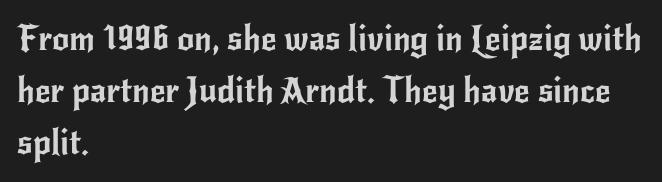
The image shows 34 px sans-serif type, upright; set left-aligned, normal line spacing (1.53x), normal letter spacing, not underlined; low stroke contrast and a small x-height.
